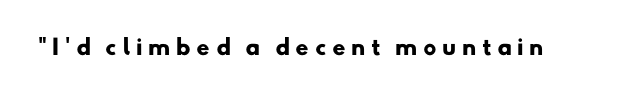
The image shows 21 px bold type; set unusually wide letter spacing (+0.26 em), not underlined.
